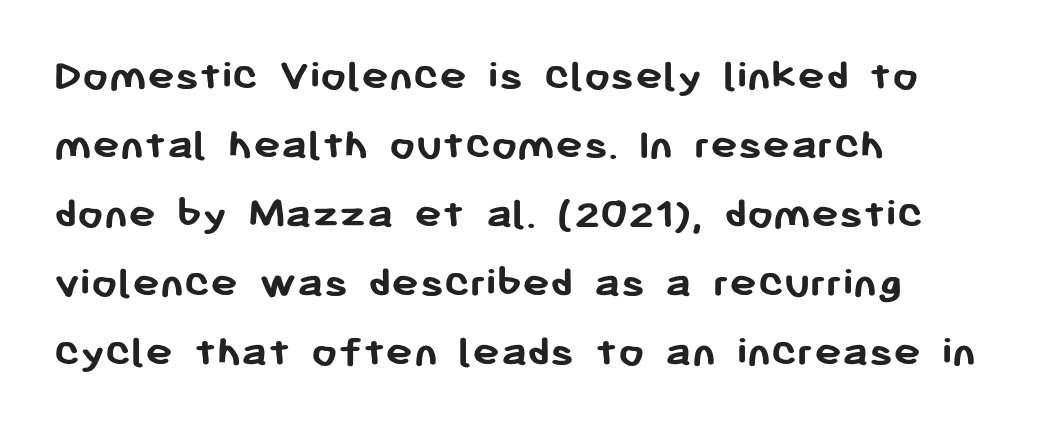
{"serif": "no", "italic": "no", "bold": "yes", "weight": "semibold", "width": "normal", "stroke_contrast": "low", "x_height": "medium", "monospaced": "no", "underline": "no", "align": "left", "line_spacing": "normal", "line_spacing_ratio": 1.5, "letter_spacing": "normal", "letter_spacing_em": 0.0, "glyph_px": 46}
